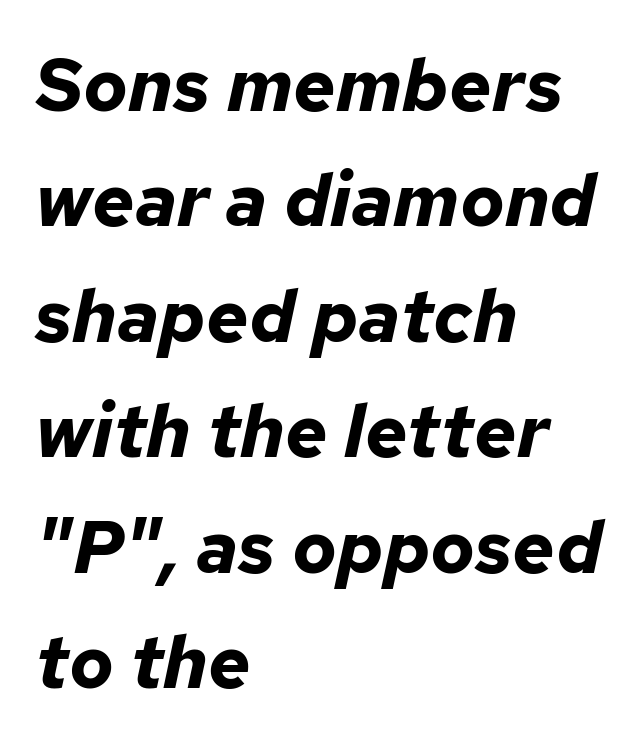
The image shows 74 px bold type, italic (leaning right); set left-aligned, normal line spacing (1.56x), normal letter spacing, not underlined; low stroke contrast and a medium x-height.
